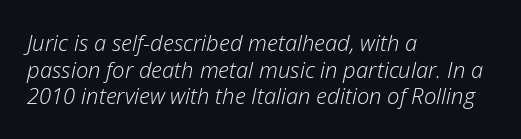
{"italic": "yes", "lean": "right", "slant_degrees": 12, "bold": "no", "underline": "no", "align": "left", "line_spacing_ratio": 1.21, "letter_spacing": "normal", "letter_spacing_em": 0.0, "glyph_px": 22}
